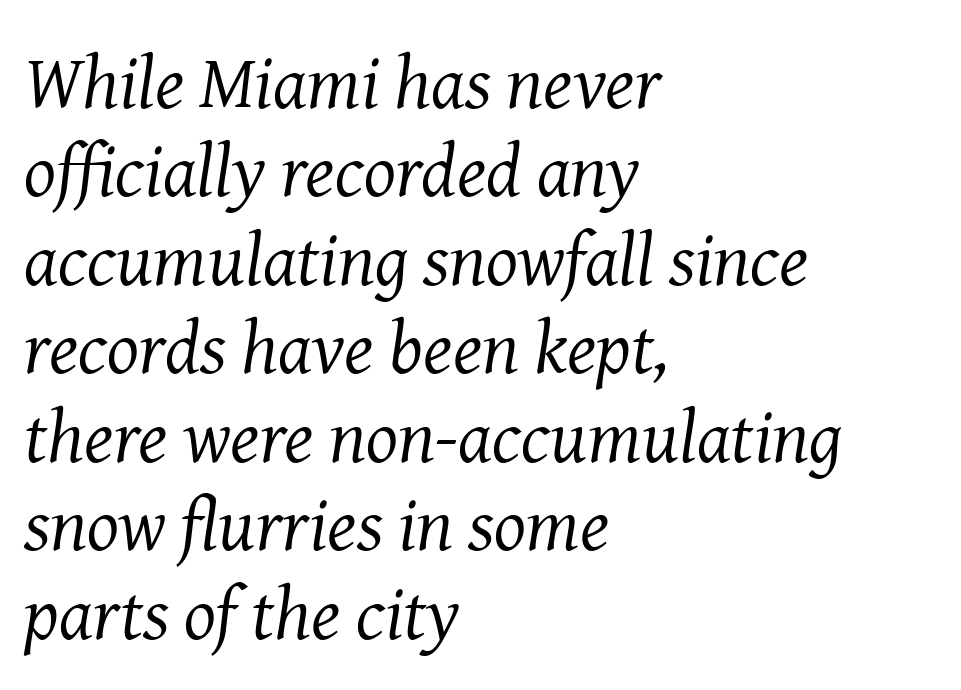
{"serif": "yes", "italic": "yes", "lean": "right", "slant_degrees": 8, "bold": "no", "weight": "regular", "width": "normal", "stroke_contrast": "medium", "x_height": "medium", "monospaced": "no", "underline": "no", "align": "left", "line_spacing_ratio": 1.18, "letter_spacing": "normal", "letter_spacing_em": 0.0, "glyph_px": 75}
